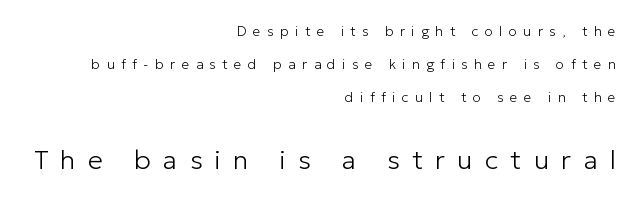
The image shows 27 px text type, upright; set right-aligned, loose line spacing (2.35x), unusually wide letter spacing (+0.45 em), not underlined; the second (bottom) block is 1.93x larger.
